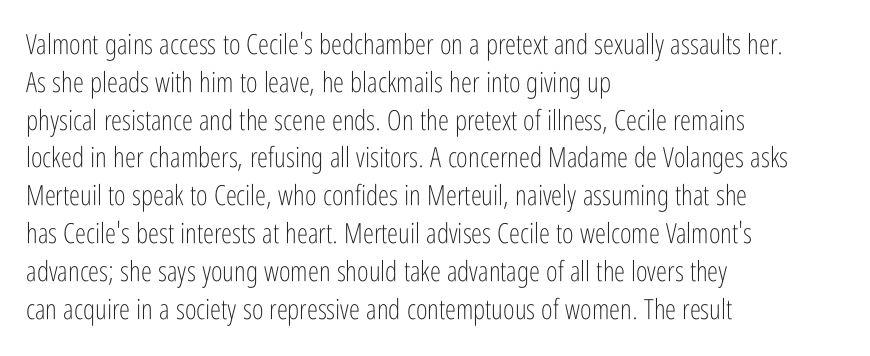
These lines are rendered in a variable-pitch font. The lettering stays uniformly vertical, giving the passage a roman look. Compared with typical paragraphs, the rows here are spaced about the same. Tracking here is standard; glyphs follow each other at the usual distance. The passage is arranged the way most books set body copy — flush left.
